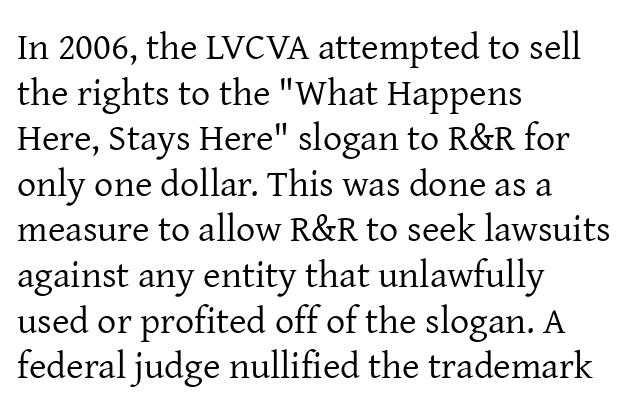
Proportional: the letters do not fall into vertical columns. Spacing between characters is what you'd get straight out of the box. The font is comparable to plain body text, perhaps lighter. The glyphs in this specimen are seriffed. The lines are quadded left.
